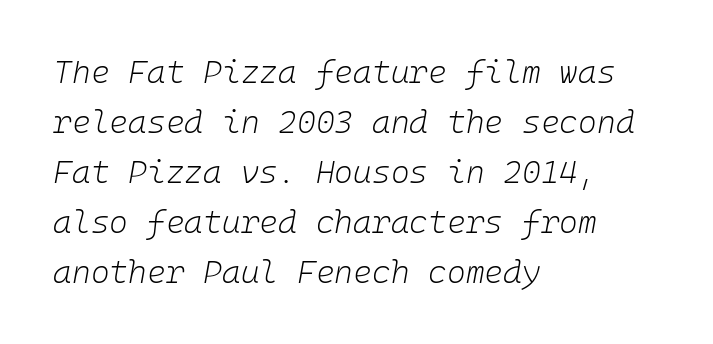
Q: Is the text bold? A: No.
Q: Is the text italic (slanted)? A: Yes, it leans right by about 10 degrees.
Q: Is the text underlined? A: No.
Q: How is the paragraph aligned? A: Left-aligned.
Q: Is the spacing between letters normal or unusually wide? A: Normal.
Q: Is the spacing between lines tight, normal or loose? A: Normal.
Q: Width (condensed, normal, or wide)? A: Normal.
Q: Stroke contrast? A: Low.
Q: x-height? A: Medium.
